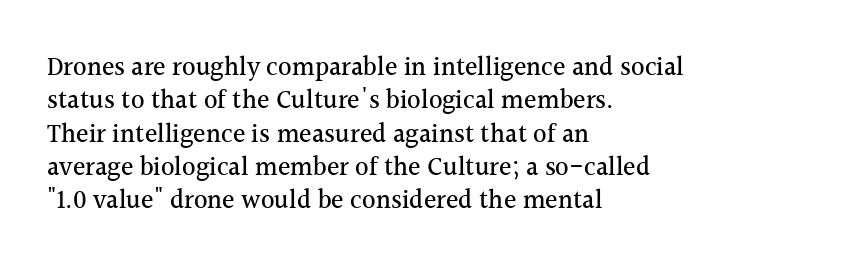
The image shows 26 px text type, upright; set left-aligned, normal line spacing (1.28x), normal letter spacing, not underlined.
